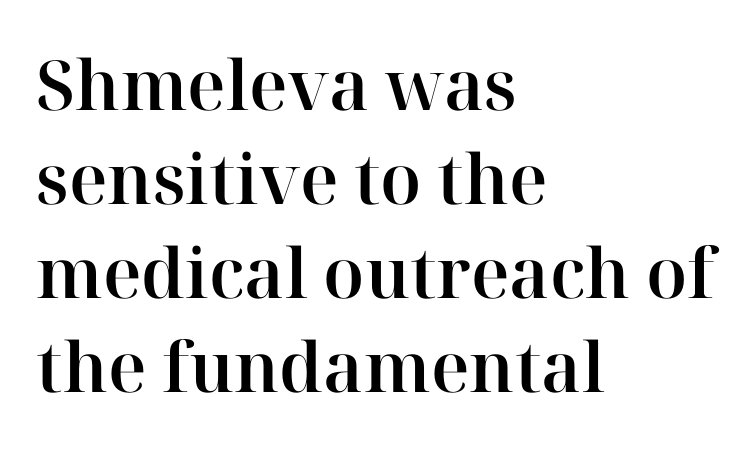
{"serif": "yes", "italic": "no", "width": "normal", "stroke_contrast": "high", "x_height": "medium", "monospaced": "no", "underline": "no", "align": "left", "line_spacing": "normal", "line_spacing_ratio": 1.36, "letter_spacing": "normal", "letter_spacing_em": 0.0, "glyph_px": 69}
